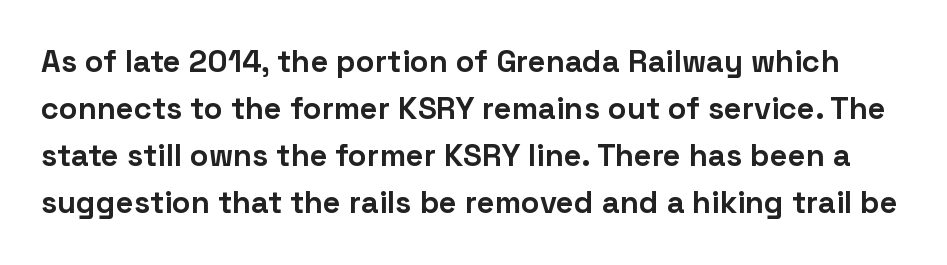
The letters sit at their default tracking, neither squeezed nor spread. The letters carry no serifs — their stems end cleanly without finishing strokes. The space directly below the letters is spotless. What's the leading like? Ordinary, nothing unusual. Tall strokes in this sample are plumb rather than angled. Think of a printed novel: that variable character pitch is what you see here.
